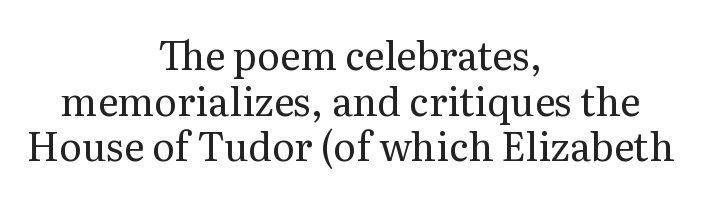
The image shows 39 px regular-weight serif type, upright; set centered, line spacing 1.17x, normal letter spacing, not underlined; medium stroke contrast and a medium x-height.
